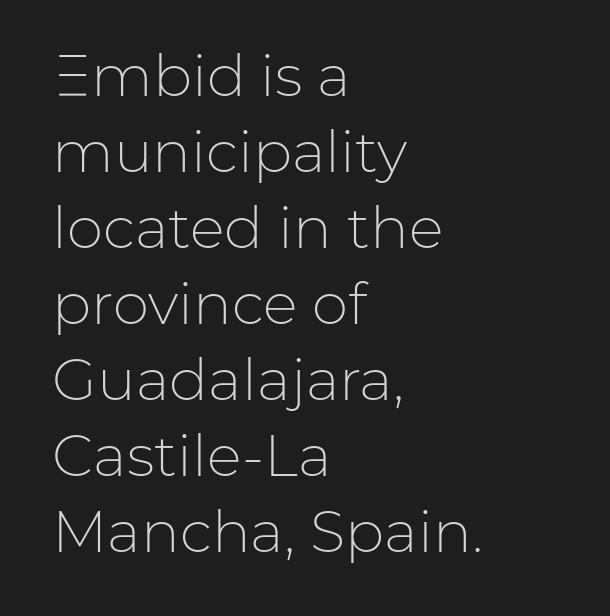
{"serif": "no", "italic": "no", "bold": "no", "weight": "light", "width": "normal", "stroke_contrast": "low", "x_height": "medium", "monospaced": "no", "underline": "no", "align": "left", "line_spacing": "normal", "line_spacing_ratio": 1.31, "letter_spacing": "normal", "letter_spacing_em": 0.0, "glyph_px": 58}
